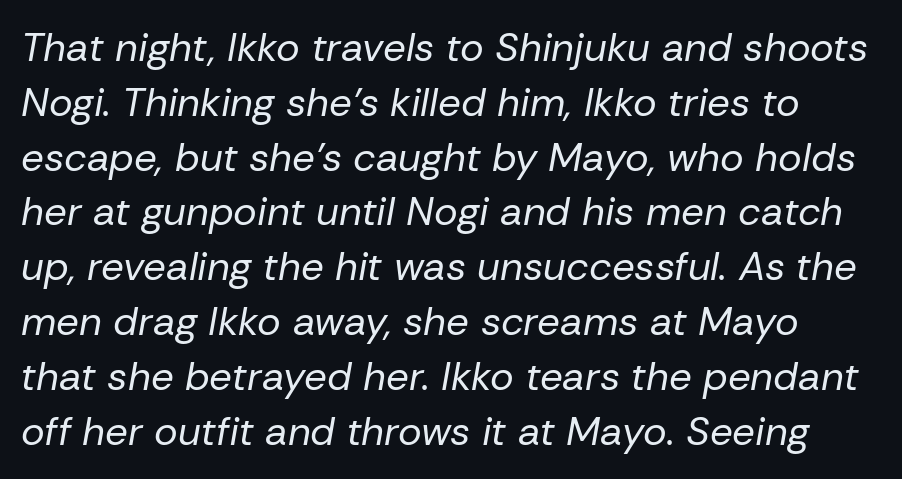
{"italic": "yes", "lean": "right", "slant_degrees": 10, "bold": "no", "weight": "regular", "width": "normal", "stroke_contrast": "low", "x_height": "medium", "monospaced": "no", "underline": "no", "line_spacing": "normal", "line_spacing_ratio": 1.37, "letter_spacing": "normal", "letter_spacing_em": 0.0, "glyph_px": 40}
